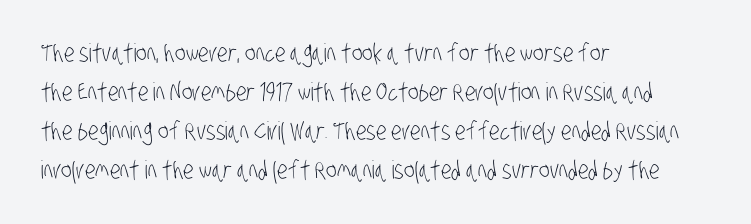
The image shows 25 px text type; set left-aligned, normal line spacing (1.56x), normal letter spacing, not underlined.
